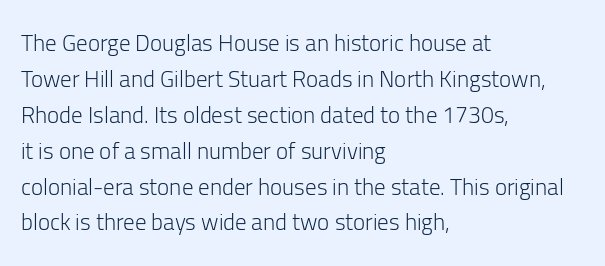
The foot of each line stays bare and open. It's the straight-up-and-down kind of type. The gaps between neighbouring characters are ordinary and unremarkable. A normal amount of white space separates one row of letters from the next. Typeset ragged right — the left edge is the straight one. Is the stroke heavy? The answer is a plain regular-or-lighter.
